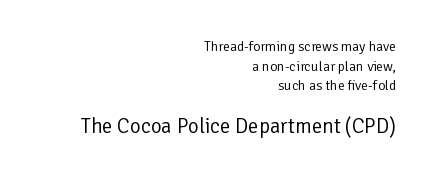
{"italic": "no", "bold": "no", "underline": "no", "align": "right", "line_spacing": "normal", "line_spacing_ratio": 1.4, "letter_spacing": "normal", "letter_spacing_em": 0.0, "larger_block": "second", "size_ratio": 1.5, "glyph_px": 21}
